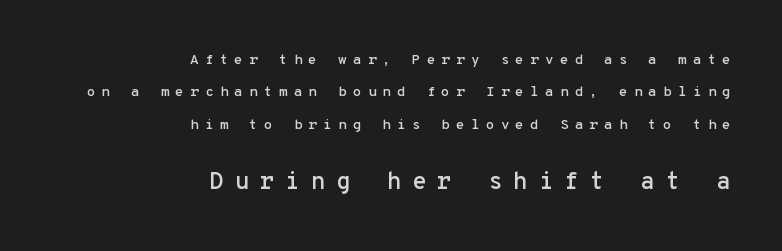
Q: Is the text italic (slanted)? A: No, it is upright.
Q: Is the text underlined? A: No.
Q: How is the paragraph aligned? A: Right-aligned.
Q: Is the spacing between letters normal or unusually wide? A: Unusually wide.
Q: Is the spacing between lines tight, normal or loose? A: Loose.
Q: Which block of text is set in a larger size, the first (top) or the second (bottom)? A: The second (bottom) one.
